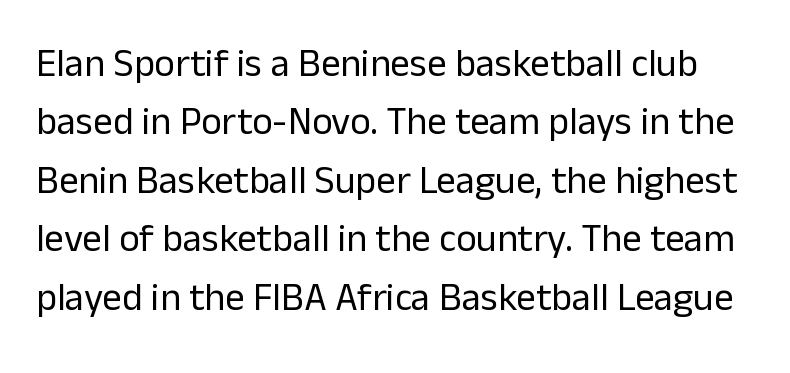
The image shows 39 px regular-weight sans-serif type, upright; set normal line spacing (1.5x), normal letter spacing, not underlined; low stroke contrast and a medium x-height.
